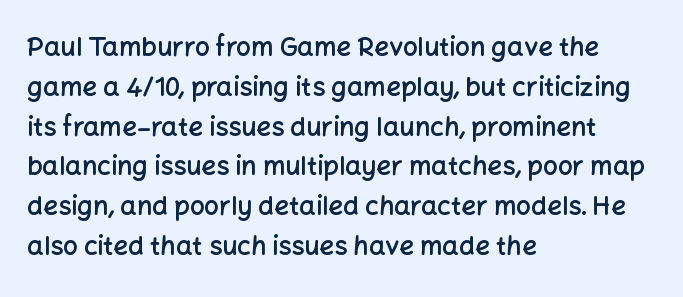
{"italic": "no", "bold": "semi", "underline": "no", "align": "left", "line_spacing": "normal", "line_spacing_ratio": 1.53, "letter_spacing": "normal", "letter_spacing_em": 0.0, "glyph_px": 26}
